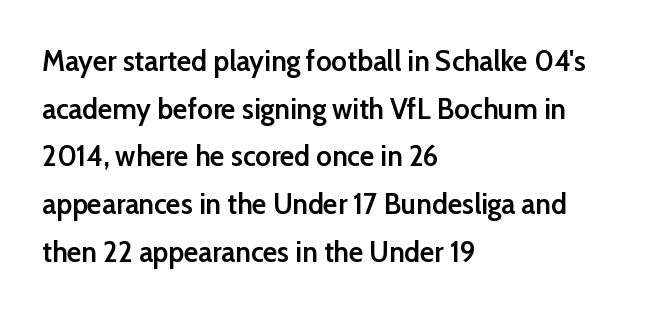
{"serif": "no", "italic": "no", "bold": "semi", "weight": "semibold", "width": "normal", "stroke_contrast": "low", "x_height": "medium", "monospaced": "no", "underline": "no", "align": "left", "line_spacing": "normal", "line_spacing_ratio": 1.59, "letter_spacing": "normal", "letter_spacing_em": 0.0, "glyph_px": 30}
